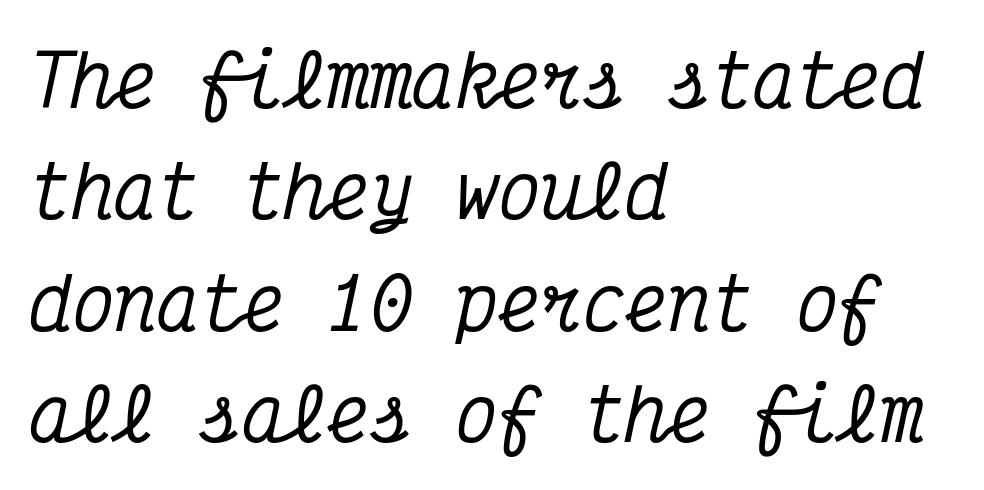
The image shows 71 px condensed serif type, italic (leaning right), monospaced; set left-aligned, normal line spacing (1.57x), normal letter spacing, not underlined; medium stroke contrast and a medium x-height.
